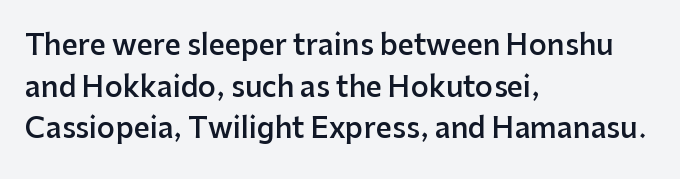
Is the type bold? Partly — it's a semibold, heavier than regular but not fully bold. Glance below the letters and you will spot only blank space. These lines keep a tight, regular rhythm from letter to letter. Do the characters align in a grid? No, the font is proportional. Observe the absence of serifs on each vertical stroke in this sample.
